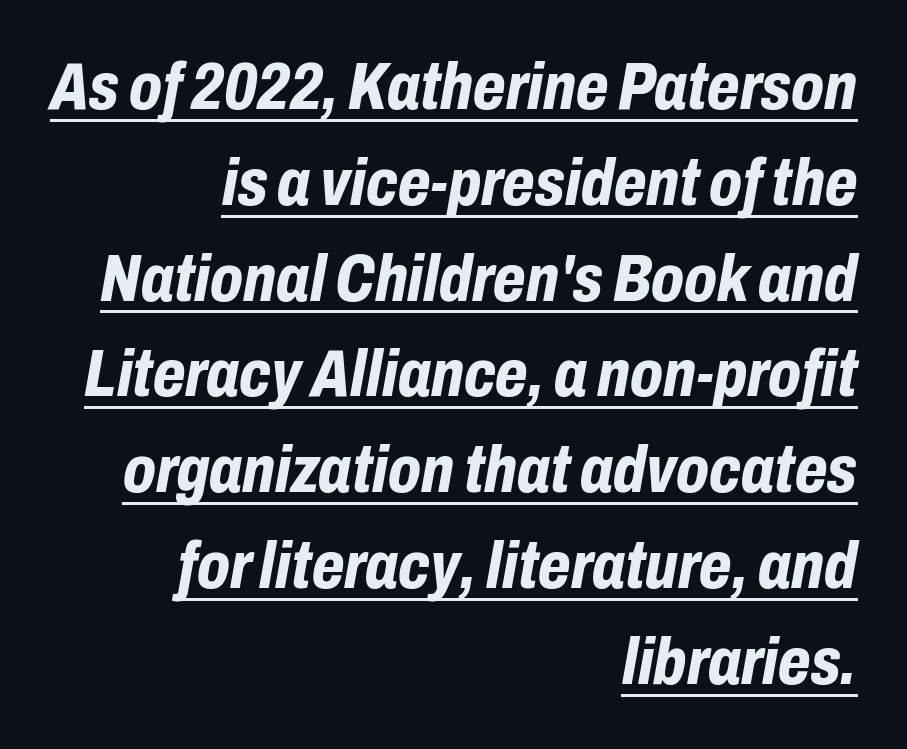
{"italic": "yes", "lean": "right", "slant_degrees": 10, "bold": "yes", "weight": "bold", "width": "condensed", "stroke_contrast": "low", "x_height": "medium", "monospaced": "no", "underline": "yes", "align": "right", "line_spacing": "normal", "line_spacing_ratio": 1.43, "letter_spacing": "normal", "letter_spacing_em": 0.0, "glyph_px": 67}
